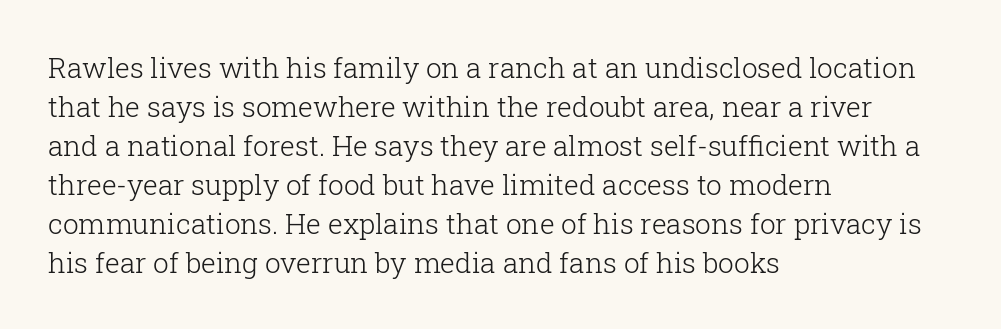
Q: Is the text bold? A: No.
Q: Is the text italic (slanted)? A: No, it is upright.
Q: Is the typeface a serif or a sans-serif typeface? A: Serif.
Q: Is the text underlined? A: No.
Q: How is the paragraph aligned? A: Left-aligned.
Q: Is the spacing between letters normal or unusually wide? A: Normal.
Q: Is the spacing between lines tight, normal or loose? A: Normal.
Q: Width (condensed, normal, or wide)? A: Normal.
Q: Stroke contrast? A: Low.
Q: x-height? A: Medium.
Q: Monospaced? A: No.
